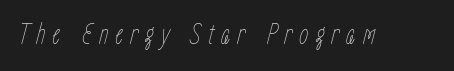
{"italic": "yes", "lean": "right", "slant_degrees": 15, "bold": "no", "weight": "thin", "width": "condensed", "stroke_contrast": "low", "x_height": "medium", "monospaced": "no", "underline": "no", "letter_spacing": "wide", "letter_spacing_em": 0.23, "glyph_px": 30}
